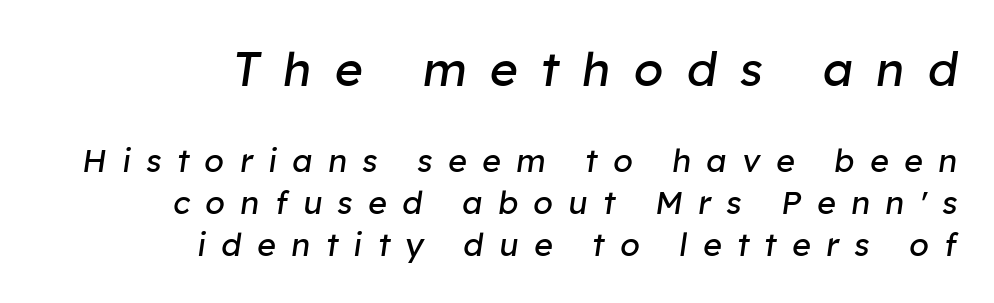
{"italic": "yes", "lean": "right", "slant_degrees": 8, "bold": "no", "weight": "regular", "width": "normal", "stroke_contrast": "low", "x_height": "medium", "monospaced": "no", "underline": "no", "align": "right", "line_spacing": "normal", "line_spacing_ratio": 1.32, "letter_spacing": "wide", "letter_spacing_em": 0.48, "larger_block": "first", "size_ratio": 1.5, "glyph_px": 48}
